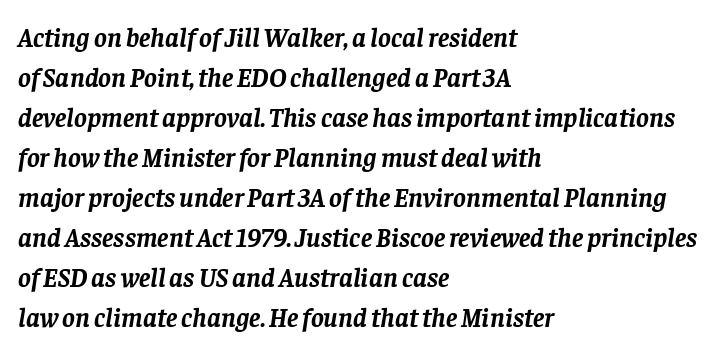
Line beginnings align vertically; line endings do not. This sample keeps an unexceptional amount of space between lines. Characters follow at the spacing the type designer built in. The strokes are fattened all the way to bold. Posture: slanted. The space beneath each line is pristine and unruled.
